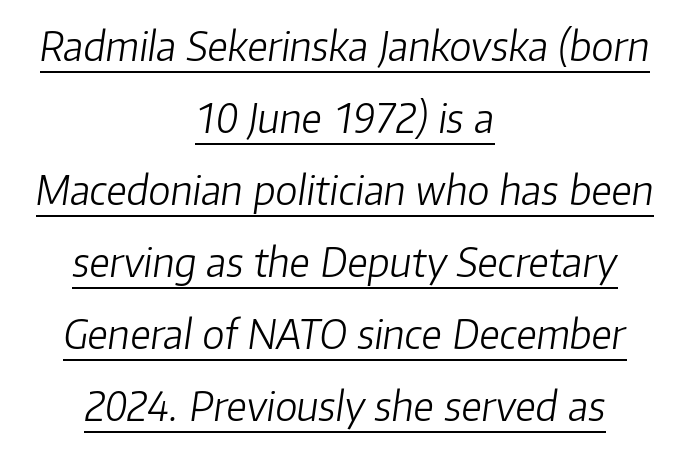
Underlined type. You can tell it's italic because the verticals aren't actually vertical. No extra tracking has been applied to these lines. Leftover space on each line is divided equally before and after the words.
